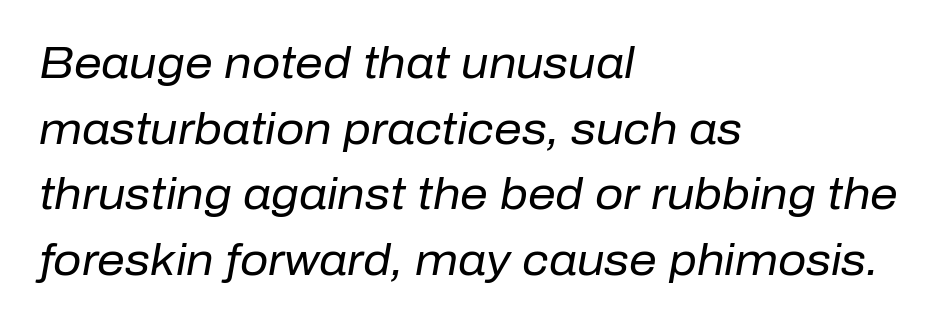
Q: Is the text bold? A: No.
Q: Is the text italic (slanted)? A: Yes, it leans right by about 10 degrees.
Q: Is the text underlined? A: No.
Q: How is the paragraph aligned? A: Left-aligned.
Q: Is the spacing between letters normal or unusually wide? A: Normal.
Q: Is the spacing between lines tight, normal or loose? A: Normal.
Q: Width (condensed, normal, or wide)? A: Normal.
Q: Stroke contrast? A: Low.
Q: x-height? A: Medium.
Q: Monospaced? A: No.
